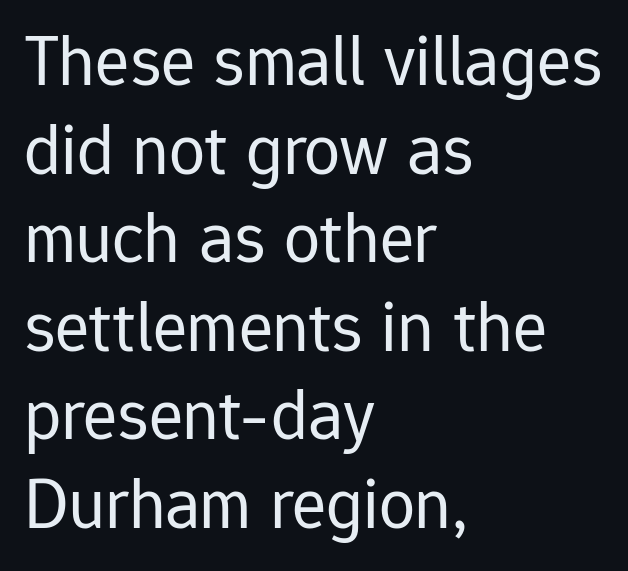
Q: Is the text bold? A: No.
Q: Is the text italic (slanted)? A: No, it is upright.
Q: Is the typeface a serif or a sans-serif typeface? A: Sans-serif.
Q: Is the text underlined? A: No.
Q: How is the paragraph aligned? A: Left-aligned.
Q: Is the spacing between letters normal or unusually wide? A: Normal.
Q: Width (condensed, normal, or wide)? A: Normal.
Q: Stroke contrast? A: Low.
Q: x-height? A: Medium.
Q: Monospaced? A: No.
